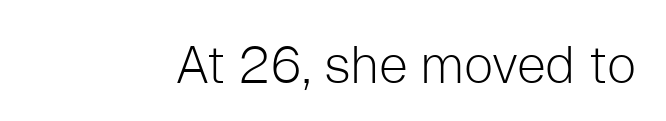
{"serif": "no", "italic": "no", "bold": "no", "weight": "light", "width": "normal", "stroke_contrast": "low", "x_height": "medium", "monospaced": "no", "underline": "no", "letter_spacing": "normal", "letter_spacing_em": 0.0, "glyph_px": 52}
